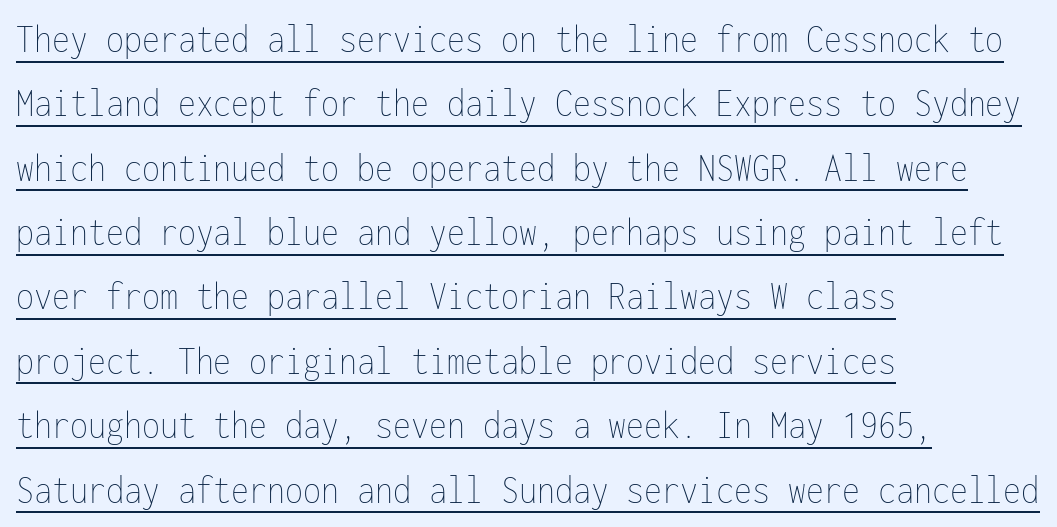
The image shows 41 px thin, condensed type, upright, monospaced; set left-aligned, normal line spacing (1.57x), normal letter spacing, underlined; low stroke contrast and a medium x-height.
